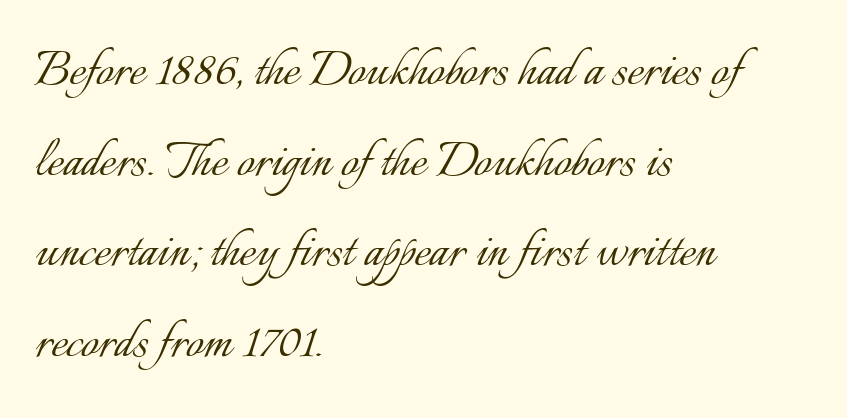
Each letter keeps its own natural width here, so spacing adapts to shape. A classic flush-left, rag-right setting is used for this passage. The line texture is even and compact thanks to regular tracking. Nobody drew a line under any word here. Nothing heavy about these letters — not bold at all.
